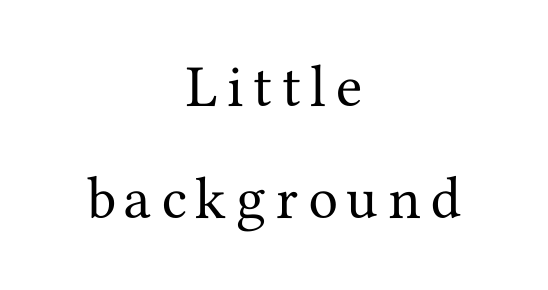
Q: Is the text italic (slanted)? A: No, it is upright.
Q: Is the typeface a serif or a sans-serif typeface? A: Serif.
Q: Is the text underlined? A: No.
Q: How is the paragraph aligned? A: Centered.
Q: Is the spacing between letters normal or unusually wide? A: Unusually wide.
Q: Is the spacing between lines tight, normal or loose? A: Loose.
Q: Width (condensed, normal, or wide)? A: Normal.
Q: Stroke contrast? A: Medium.
Q: x-height? A: Medium.
Q: Monospaced? A: No.
